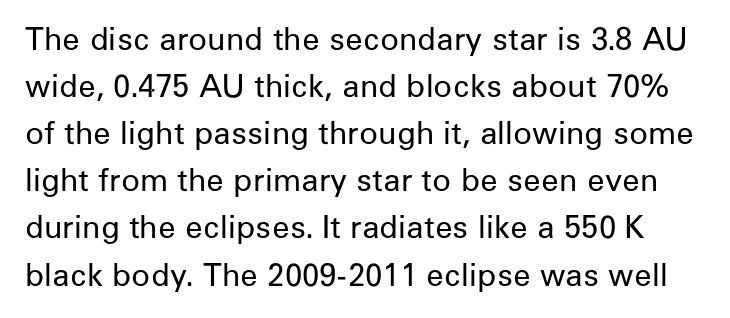
The image shows 31 px regular-weight sans-serif type, upright; set normal line spacing (1.52x), normal letter spacing, not underlined; low stroke contrast and a medium x-height.
